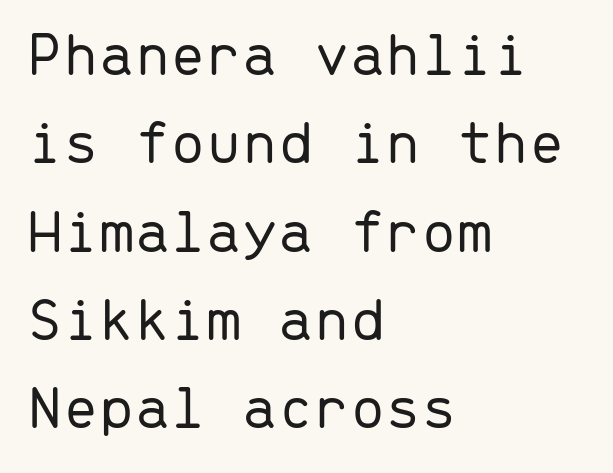
A typesetter would label this face a sans. The area under the type is left untouched. Stroke thickness stays within the range of a standard reading face or lighter. The letters stand upright; this is a roman face. Does extra space separate the letters? No, they use regular spacing. The space between consecutive lines is moderate.
